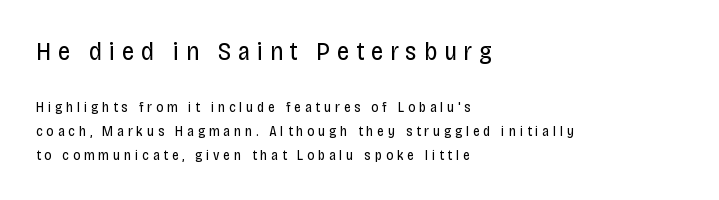
The image shows 25 px text type, upright; set left-aligned, normal line spacing (1.69x), unusually wide letter spacing (+0.27 em), not underlined; the first (top) block is 1.79x larger.
